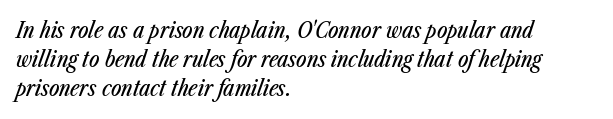
Q: Is the text italic (slanted)? A: Yes, it leans right by about 23 degrees.
Q: Is the text underlined? A: No.
Q: How is the paragraph aligned? A: Left-aligned.
Q: Is the spacing between letters normal or unusually wide? A: Normal.
Q: Is the spacing between lines tight, normal or loose? A: Normal.
